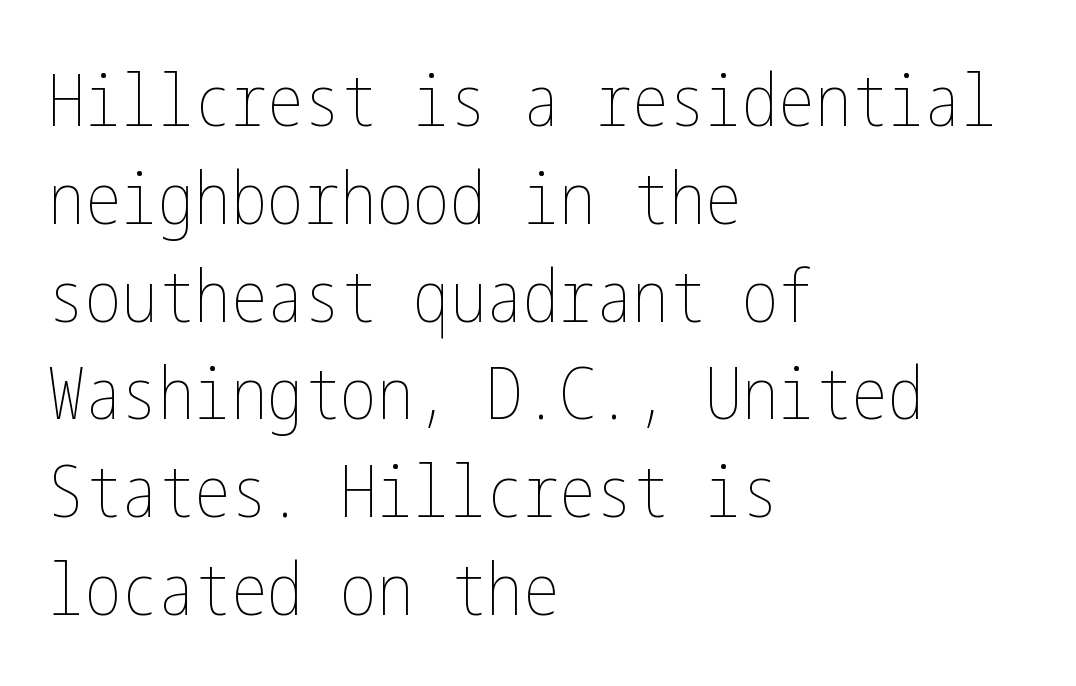
Q: Is the text bold? A: No.
Q: Is the text italic (slanted)? A: No, it is upright.
Q: Is the text underlined? A: No.
Q: How is the paragraph aligned? A: Left-aligned.
Q: Is the spacing between letters normal or unusually wide? A: Normal.
Q: Is the spacing between lines tight, normal or loose? A: Normal.
Q: Width (condensed, normal, or wide)? A: Condensed.
Q: Stroke contrast? A: Low.
Q: x-height? A: Medium.
